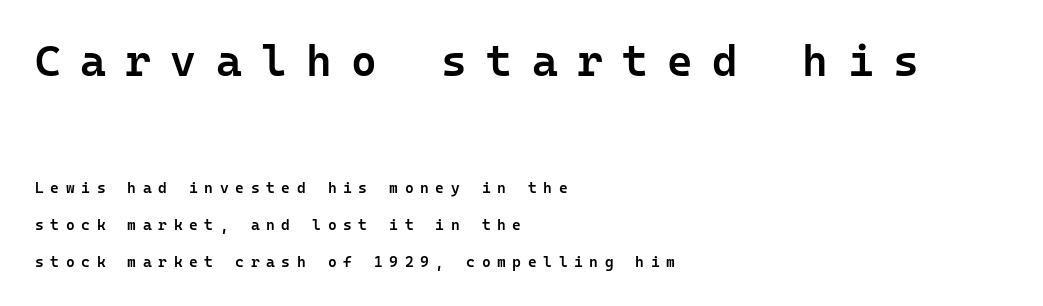
{"serif": "no", "italic": "no", "bold": "semi", "weight": "semibold", "width": "normal", "stroke_contrast": "low", "x_height": "medium", "monospaced": "yes", "underline": "no", "align": "left", "line_spacing": "loose", "line_spacing_ratio": 2.47, "letter_spacing": "wide", "letter_spacing_em": 0.44, "larger_block": "first", "size_ratio": 2.93, "glyph_px": 44}
